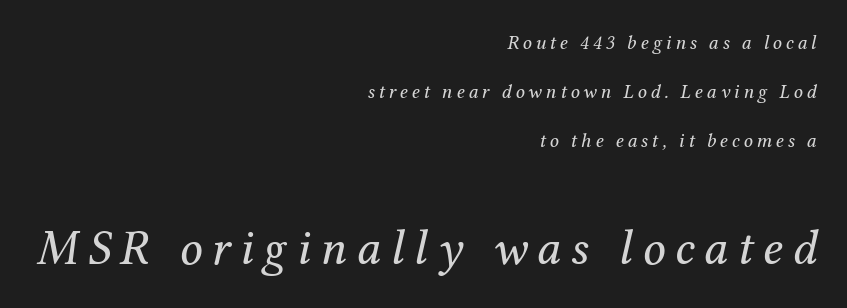
{"serif": "yes", "italic": "yes", "lean": "right", "slant_degrees": 12, "bold": "no", "weight": "regular", "width": "normal", "stroke_contrast": "medium", "x_height": "medium", "monospaced": "no", "underline": "no", "align": "right", "line_spacing": "loose", "line_spacing_ratio": 2.46, "larger_block": "second", "size_ratio": 2.5, "glyph_px": 50}
